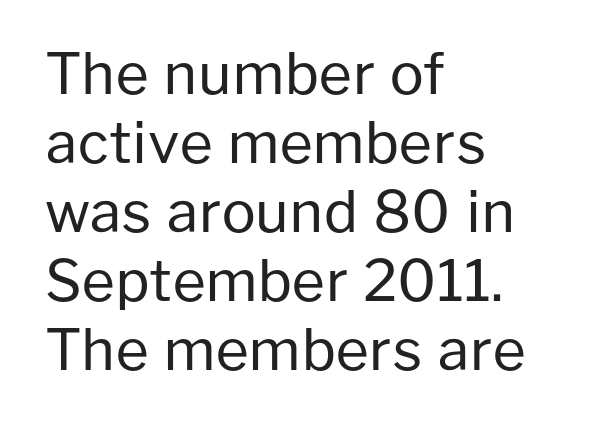
Q: Is the text bold? A: No.
Q: Is the text italic (slanted)? A: No, it is upright.
Q: Is the typeface a serif or a sans-serif typeface? A: Sans-serif.
Q: Is the text underlined? A: No.
Q: How is the paragraph aligned? A: Left-aligned.
Q: Is the spacing between letters normal or unusually wide? A: Normal.
Q: Width (condensed, normal, or wide)? A: Normal.
Q: Stroke contrast? A: Low.
Q: x-height? A: Medium.
Q: Monospaced? A: No.
